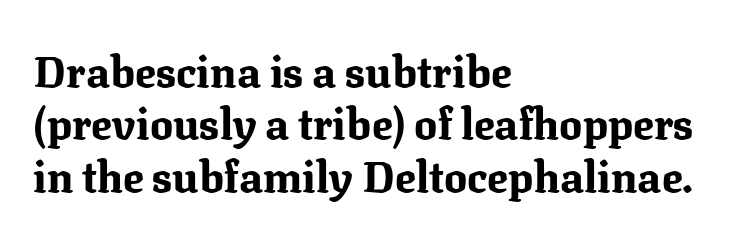
{"serif": "yes", "italic": "no", "bold": "yes", "weight": "bold", "width": "normal", "stroke_contrast": "medium", "x_height": "medium", "monospaced": "no", "underline": "no", "align": "left", "line_spacing_ratio": 1.22, "letter_spacing": "normal", "letter_spacing_em": 0.0, "glyph_px": 43}
